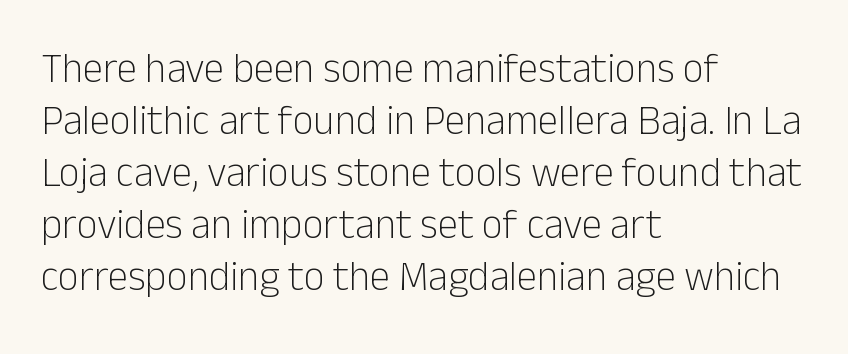
{"serif": "no", "italic": "no", "bold": "no", "weight": "light", "width": "normal", "stroke_contrast": "low", "x_height": "medium", "monospaced": "no", "underline": "no", "align": "left", "line_spacing": "normal", "line_spacing_ratio": 1.27, "letter_spacing": "normal", "letter_spacing_em": 0.0, "glyph_px": 41}
